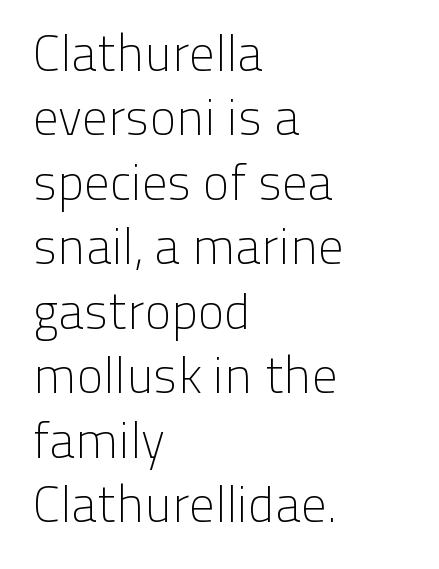
Q: Is the text bold? A: No.
Q: Is the text italic (slanted)? A: No, it is upright.
Q: Is the typeface a serif or a sans-serif typeface? A: Sans-serif.
Q: Is the text underlined? A: No.
Q: How is the paragraph aligned? A: Left-aligned.
Q: Is the spacing between letters normal or unusually wide? A: Normal.
Q: Is the spacing between lines tight, normal or loose? A: Normal.
Q: Width (condensed, normal, or wide)? A: Normal.
Q: Stroke contrast? A: Low.
Q: x-height? A: Medium.
Q: Monospaced? A: No.
